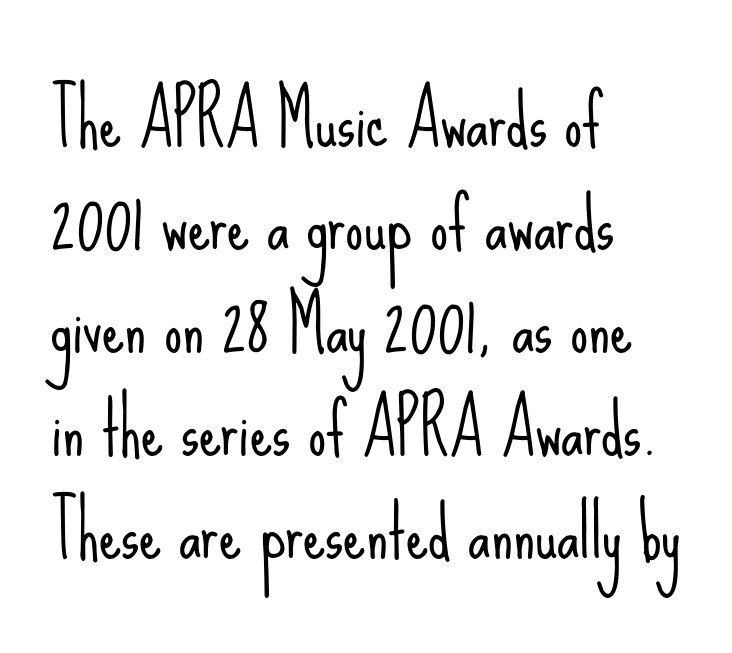
The specimen omits any rule beneath the text block's lines. No extra ink here — the face is not bold. Grotesque or geometric, the face here clearly has no serifs. Proportional: the letters do not fall into vertical columns. The axis of the letterforms is exactly vertical.
